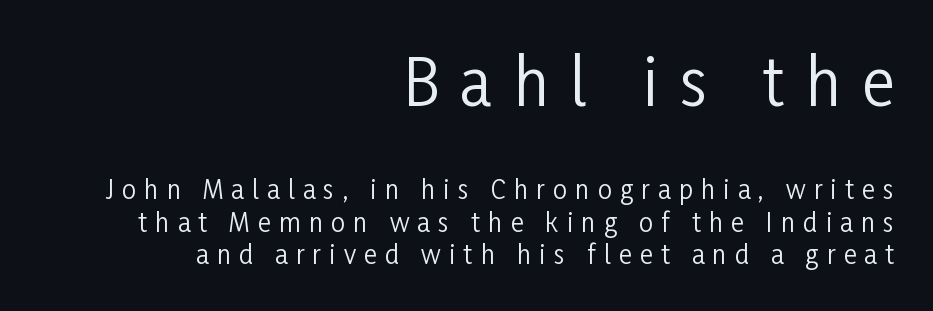
{"serif": "no", "italic": "no", "bold": "no", "weight": "regular", "width": "condensed", "stroke_contrast": "low", "x_height": "medium", "monospaced": "no", "underline": "no", "align": "right", "line_spacing": "normal", "line_spacing_ratio": 1.31, "letter_spacing": "wide", "letter_spacing_em": 0.33, "larger_block": "first", "size_ratio": 2.52, "glyph_px": 63}
